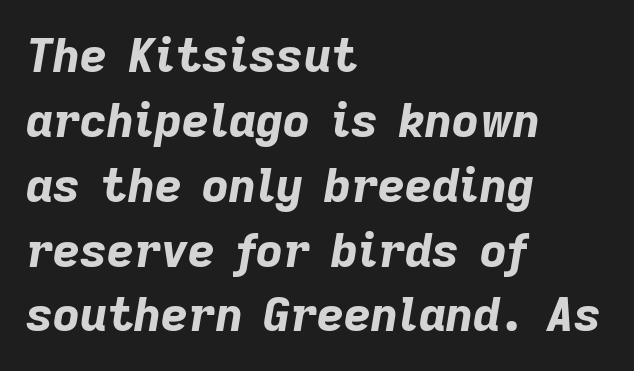
The image shows 47 px bold type, italic (leaning right); set left-aligned, normal line spacing (1.38x), normal letter spacing, not underlined; low stroke contrast and a medium x-height.
